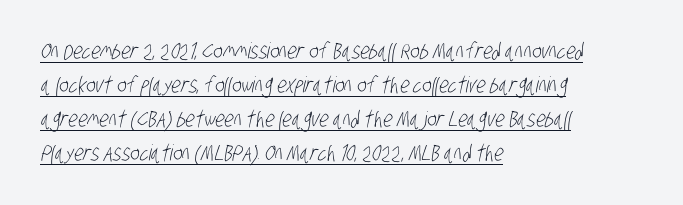
The image shows 22 px text type; set left-aligned, normal line spacing (1.54x), normal letter spacing, underlined.
